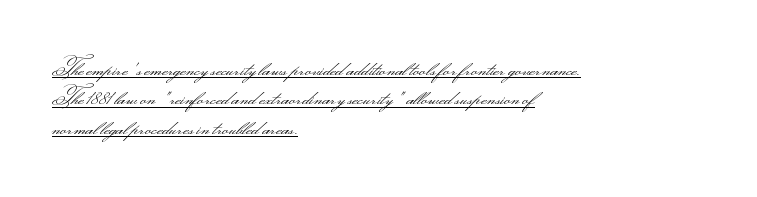
{"bold": "no", "underline": "yes", "align": "left", "line_spacing": "normal", "line_spacing_ratio": 1.4, "letter_spacing": "normal", "letter_spacing_em": 0.0, "glyph_px": 21}
